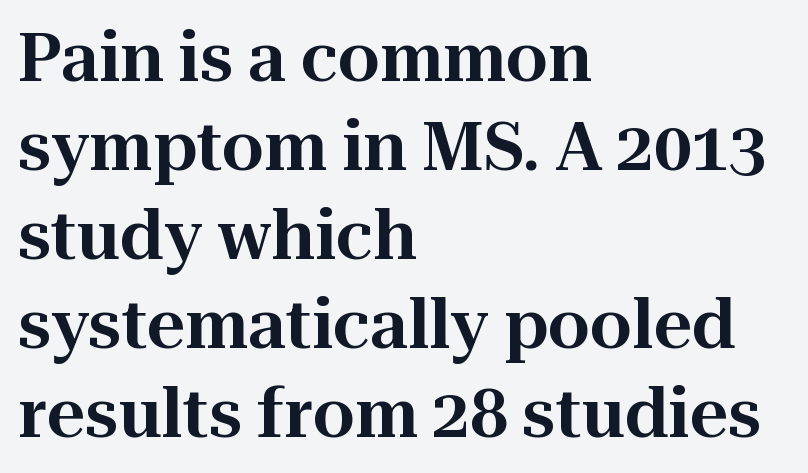
{"serif": "yes", "italic": "no", "width": "normal", "stroke_contrast": "high", "x_height": "medium", "monospaced": "no", "underline": "no", "align": "left", "line_spacing": "normal", "line_spacing_ratio": 1.33, "letter_spacing": "normal", "letter_spacing_em": 0.0, "glyph_px": 67}
